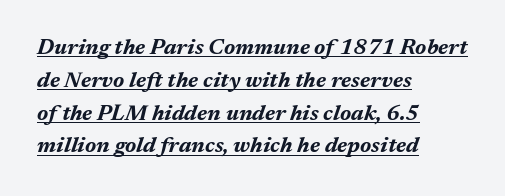
{"italic": "yes", "lean": "right", "slant_degrees": 17, "bold": "yes", "underline": "yes", "align": "left", "line_spacing": "normal", "line_spacing_ratio": 1.49, "letter_spacing": "normal", "letter_spacing_em": 0.0, "glyph_px": 22}
